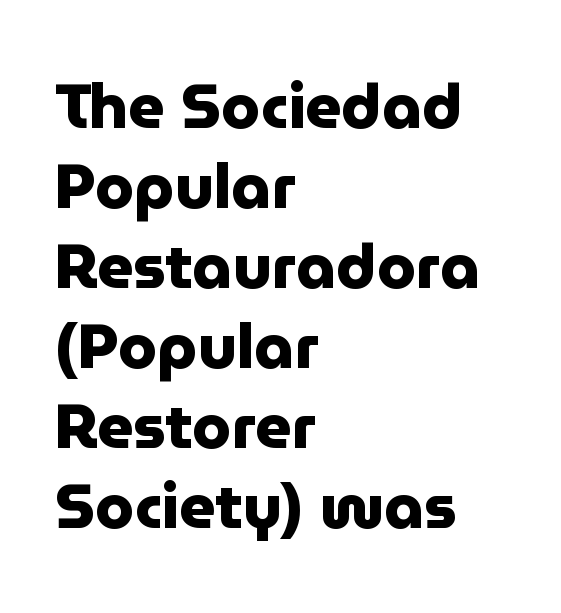
These lines carry a lot of weight — the face is fully bold. The font's upright variant was chosen for this text. Check the space under the baseline: it is left empty. Line spacing here is normal. Does the copy run flush right? No — it runs flush left.
